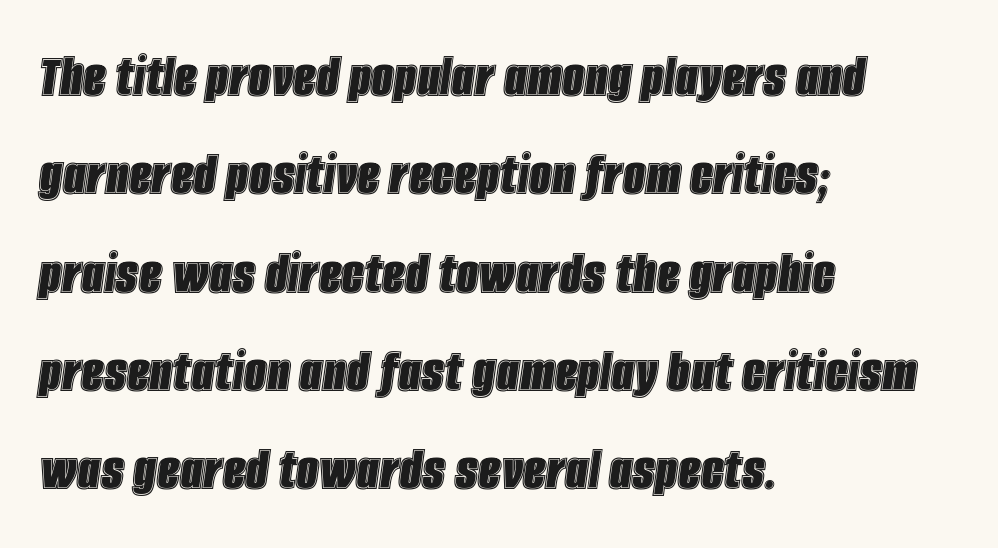
{"italic": "yes", "lean": "right", "slant_degrees": 8, "width": "condensed", "x_height": "large", "monospaced": "no", "underline": "no", "align": "left", "line_spacing": "normal", "line_spacing_ratio": 1.56, "letter_spacing": "normal", "letter_spacing_em": 0.0, "glyph_px": 63}
